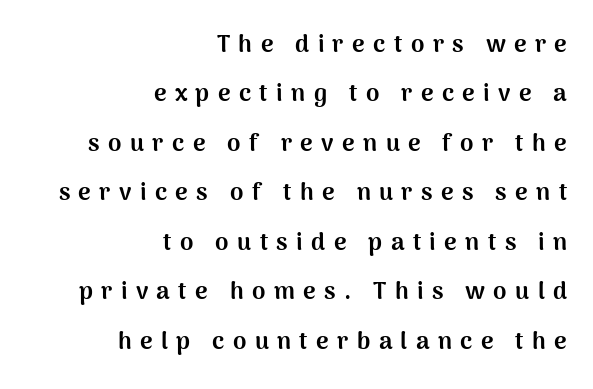
{"italic": "no", "bold": "yes", "underline": "no", "align": "right", "line_spacing": "loose", "line_spacing_ratio": 2.06, "letter_spacing": "wide", "letter_spacing_em": 0.35, "glyph_px": 24}
